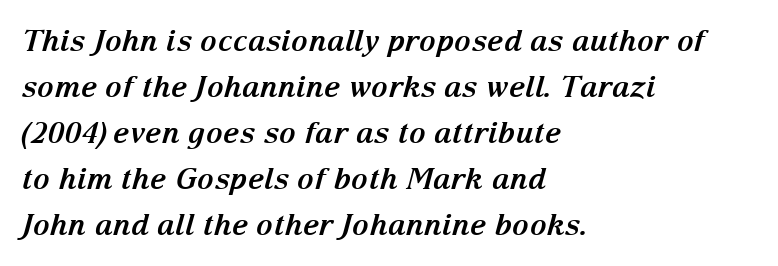
One-word summary of the alignment: left. A bare baseline throughout the passage. The rendering uses a bold face; every stroke is thick and dark. This is serif lettering, the kind often seen in printed books. Baseline-to-baseline distance is the conventional proportion of letter height.
